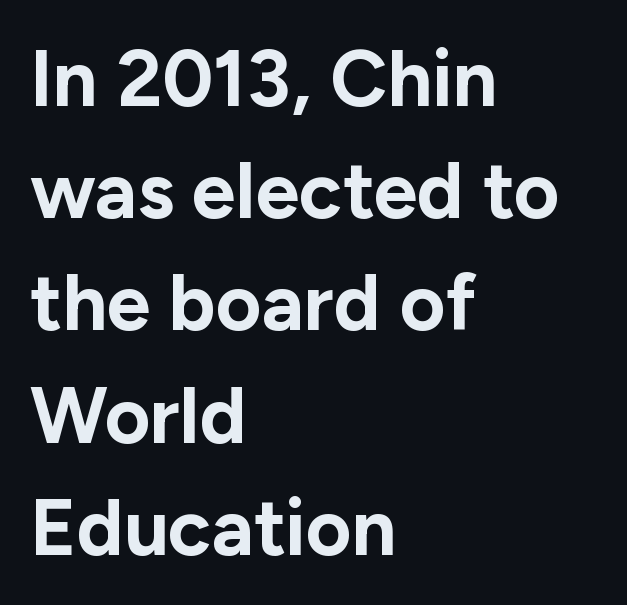
The image shows 79 px bold sans-serif type, upright; set left-aligned, normal line spacing (1.42x), normal letter spacing, not underlined; low stroke contrast and a medium x-height.
